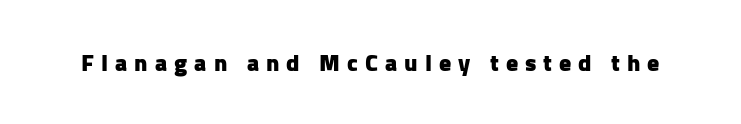
Someone cranked the tracking dial way up on this one. When letters stand straight like this, we call the style roman or upright. Bare-footed words on every line. The strokes are fattened all the way to bold.
